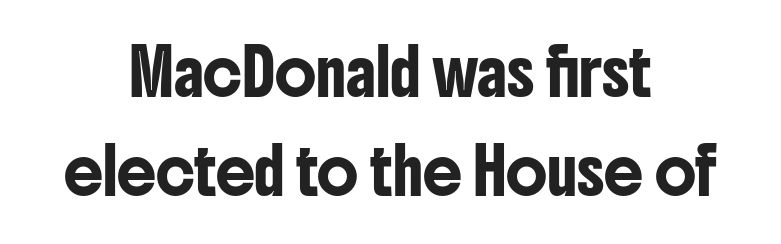
The image shows 44 px condensed sans-serif type, upright; set centered, loose line spacing (2.24x), normal letter spacing, not underlined; low stroke contrast and a medium x-height.
